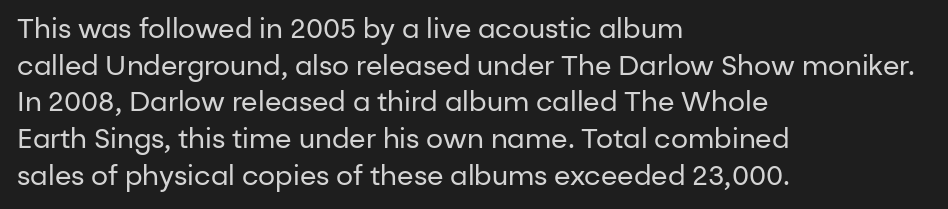
Q: Is the text bold? A: No.
Q: Is the text italic (slanted)? A: No, it is upright.
Q: Is the text underlined? A: No.
Q: How is the paragraph aligned? A: Left-aligned.
Q: Is the spacing between letters normal or unusually wide? A: Normal.
Q: Is the spacing between lines tight, normal or loose? A: Normal.
